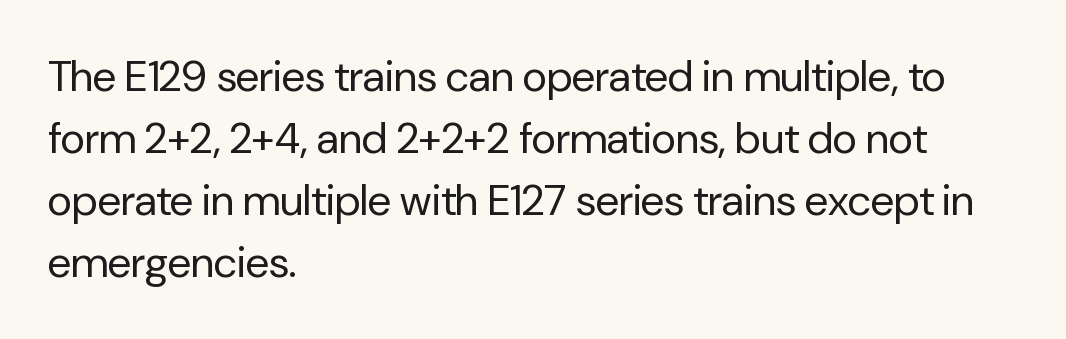
The image shows 43 px regular-weight sans-serif type, upright; set left-aligned, normal line spacing (1.44x), normal letter spacing, not underlined; low stroke contrast and a medium x-height.
